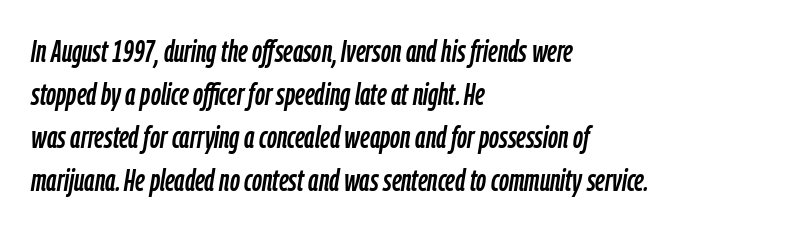
Style check: oblique. The face used here is rendered with its standard letterfit. Line starts are locked; line ends wander. The letters advance in unequal steps, a hallmark of proportional type. Anything drawn beneath the words? Only blank space.
